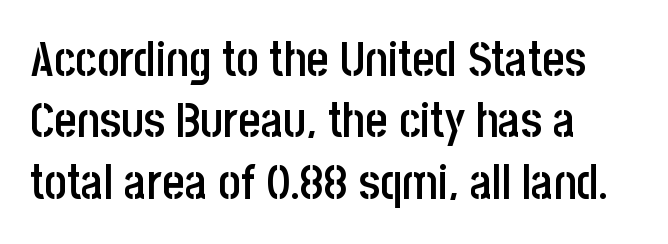
The image shows 48 px semibold, condensed sans-serif type, upright; set left-aligned, normal line spacing (1.28x), normal letter spacing, not underlined; low stroke contrast and a large x-height.
